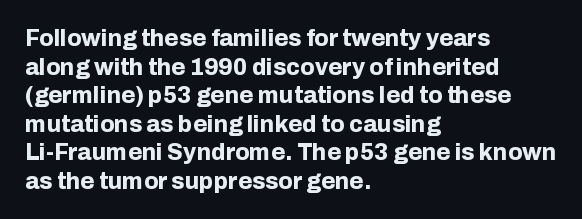
The image shows 23 px bold type, upright; set left-aligned, line spacing 1.24x, normal letter spacing, not underlined.
